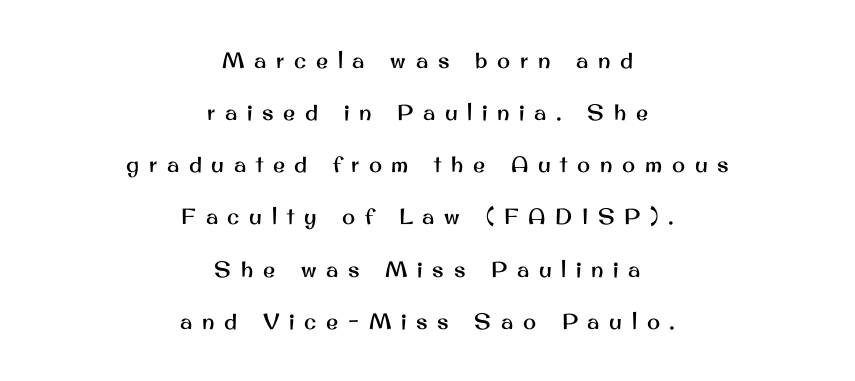
The specimen reads as upright at a glance. This rendering features lettering with no underline. These lines are centered, leaving both edges ragged. Each word looks stretched out because of the extra space between its letters. What's the leading like? Stretched, with rows far apart.
